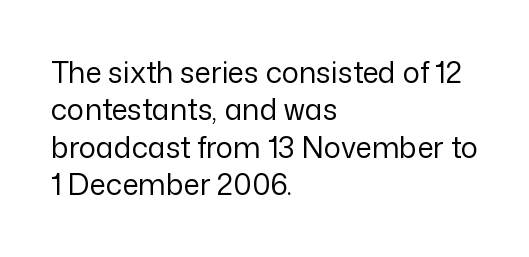
Are there feet on the stems? There aren't — it's a sans. The gap between lines stays unmarked. Does the lettering tilt? It doesn't — this is upright. Each letter keeps its own natural width here, so spacing adapts to shape. How are the letters spaced? Ordinarily, with no added tracking. The compositor pushed each line to the left boundary.
